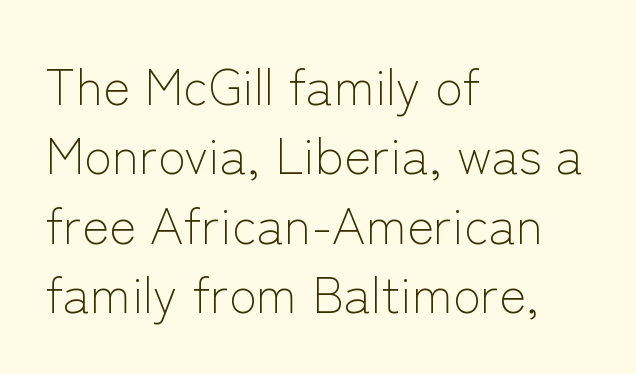
Q: Is the text bold? A: No.
Q: Is the text italic (slanted)? A: No, it is upright.
Q: Is the typeface a serif or a sans-serif typeface? A: Sans-serif.
Q: Is the text underlined? A: No.
Q: How is the paragraph aligned? A: Left-aligned.
Q: Is the spacing between letters normal or unusually wide? A: Normal.
Q: Is the spacing between lines tight, normal or loose? A: Normal.
Q: Width (condensed, normal, or wide)? A: Normal.
Q: Stroke contrast? A: Low.
Q: x-height? A: Medium.
Q: Monospaced? A: No.
